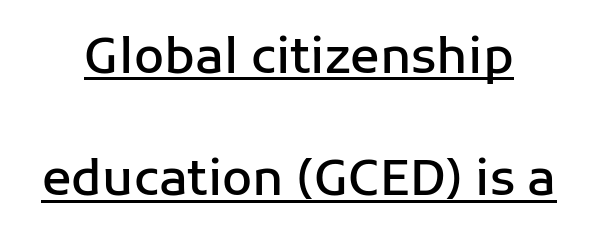
Q: Is the text bold? A: Semi-bold.
Q: Is the text italic (slanted)? A: No, it is upright.
Q: Is the typeface a serif or a sans-serif typeface? A: Sans-serif.
Q: Is the text underlined? A: Yes.
Q: Is the spacing between letters normal or unusually wide? A: Normal.
Q: Is the spacing between lines tight, normal or loose? A: Loose.
Q: Width (condensed, normal, or wide)? A: Normal.
Q: Stroke contrast? A: Low.
Q: x-height? A: Medium.
Q: Monospaced? A: No.
